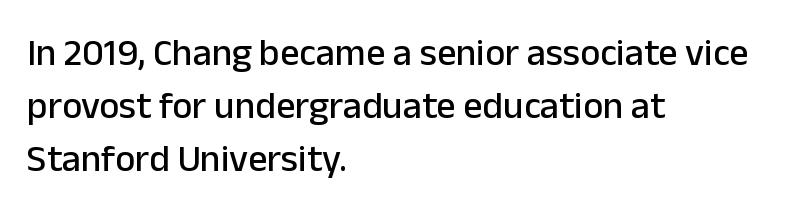
Q: Is the text italic (slanted)? A: No, it is upright.
Q: Is the typeface a serif or a sans-serif typeface? A: Sans-serif.
Q: Is the text underlined? A: No.
Q: How is the paragraph aligned? A: Left-aligned.
Q: Is the spacing between letters normal or unusually wide? A: Normal.
Q: Is the spacing between lines tight, normal or loose? A: Normal.
Q: Width (condensed, normal, or wide)? A: Normal.
Q: Stroke contrast? A: Low.
Q: x-height? A: Medium.
Q: Monospaced? A: No.
